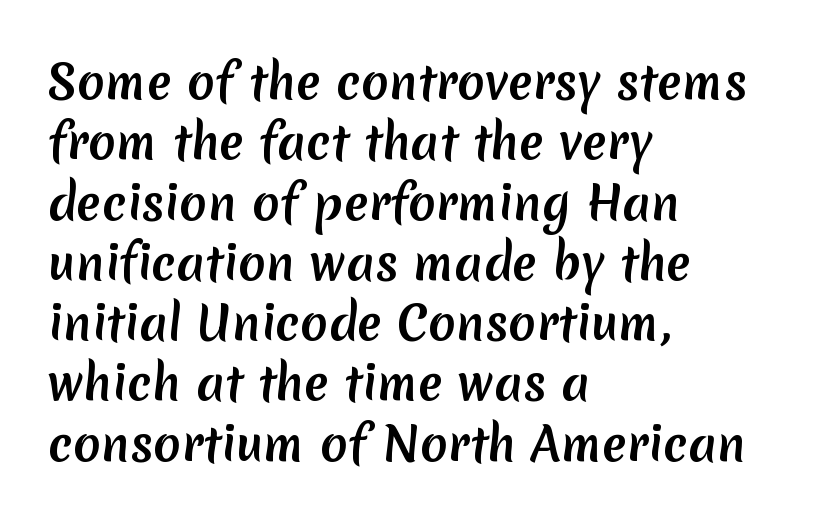
Q: Is the text bold? A: Yes.
Q: Is the typeface a serif or a sans-serif typeface? A: Sans-serif.
Q: Is the text underlined? A: No.
Q: How is the paragraph aligned? A: Left-aligned.
Q: Is the spacing between letters normal or unusually wide? A: Normal.
Q: Is the spacing between lines tight, normal or loose? A: Normal.
Q: Width (condensed, normal, or wide)? A: Normal.
Q: Stroke contrast? A: Low.
Q: x-height? A: Medium.
Q: Monospaced? A: No.
